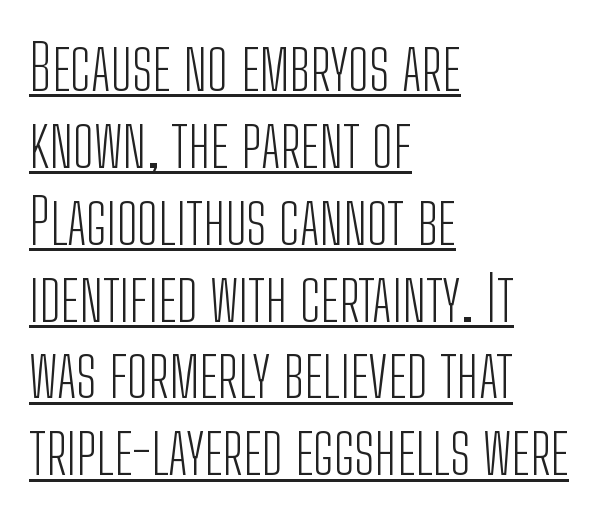
Q: Is the text bold? A: No.
Q: Is the text italic (slanted)? A: No, it is upright.
Q: Is the typeface a serif or a sans-serif typeface? A: Sans-serif.
Q: Is the text underlined? A: Yes.
Q: How is the paragraph aligned? A: Left-aligned.
Q: Is the spacing between letters normal or unusually wide? A: Normal.
Q: Width (condensed, normal, or wide)? A: Condensed.
Q: Stroke contrast? A: Low.
Q: x-height? A: Medium.
Q: Monospaced? A: No.
